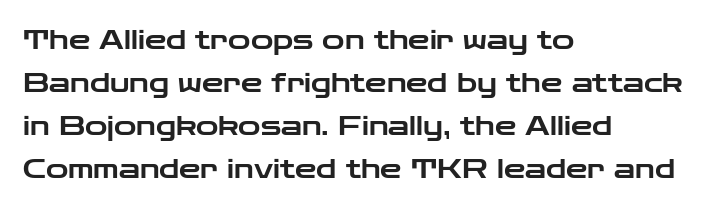
{"italic": "no", "underline": "no", "align": "left", "line_spacing": "normal", "line_spacing_ratio": 1.59, "letter_spacing": "normal", "letter_spacing_em": 0.0, "glyph_px": 27}
